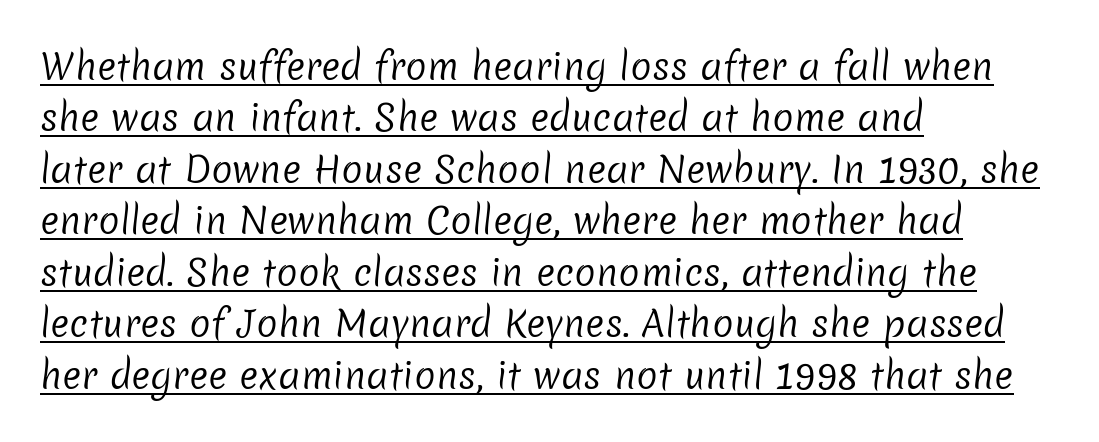
Q: Is the text bold? A: No.
Q: Is the typeface a serif or a sans-serif typeface? A: Sans-serif.
Q: Is the text underlined? A: Yes.
Q: How is the paragraph aligned? A: Left-aligned.
Q: Is the spacing between letters normal or unusually wide? A: Normal.
Q: Is the spacing between lines tight, normal or loose? A: Normal.
Q: Width (condensed, normal, or wide)? A: Normal.
Q: Stroke contrast? A: Low.
Q: x-height? A: Medium.
Q: Monospaced? A: No.
